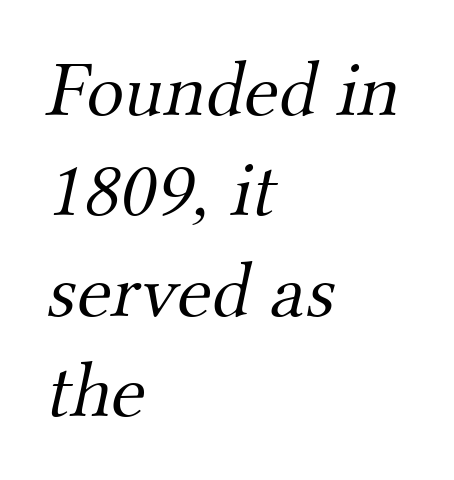
{"serif": "yes", "bold": "no", "weight": "light", "width": "normal", "stroke_contrast": "medium", "x_height": "small", "monospaced": "no", "underline": "no", "align": "left", "line_spacing": "normal", "line_spacing_ratio": 1.27, "letter_spacing": "normal", "letter_spacing_em": 0.0, "glyph_px": 79}
